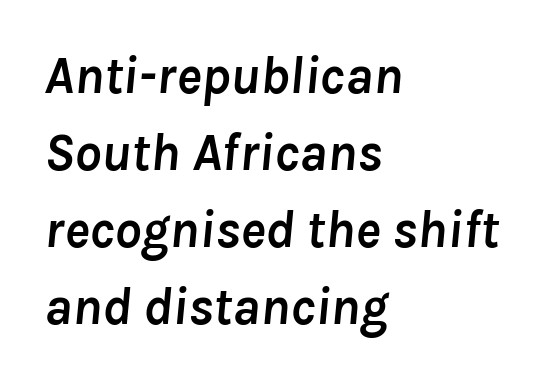
{"italic": "yes", "lean": "right", "slant_degrees": 8, "bold": "yes", "weight": "semibold", "width": "normal", "stroke_contrast": "low", "x_height": "medium", "monospaced": "no", "underline": "no", "align": "left", "line_spacing": "normal", "line_spacing_ratio": 1.45, "letter_spacing": "normal", "letter_spacing_em": 0.0, "glyph_px": 53}
